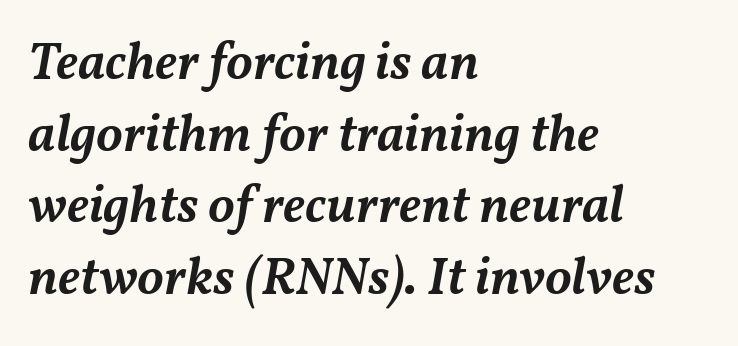
Q: Is the text bold? A: Semi-bold.
Q: Is the text italic (slanted)? A: Yes, it leans right by about 11 degrees.
Q: Is the text underlined? A: No.
Q: How is the paragraph aligned? A: Left-aligned.
Q: Is the spacing between letters normal or unusually wide? A: Normal.
Q: Is the spacing between lines tight, normal or loose? A: Normal.
Q: Width (condensed, normal, or wide)? A: Normal.
Q: Stroke contrast? A: Medium.
Q: x-height? A: Medium.
Q: Monospaced? A: No.
